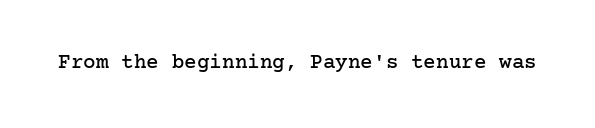
{"italic": "no", "underline": "no", "letter_spacing": "normal", "letter_spacing_em": 0.0, "glyph_px": 21}
